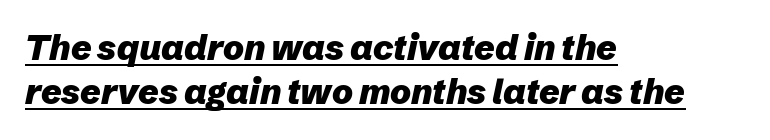
Q: Is the text bold? A: Yes.
Q: Is the text italic (slanted)? A: Yes, it leans right by about 12 degrees.
Q: Is the text underlined? A: Yes.
Q: How is the paragraph aligned? A: Left-aligned.
Q: Is the spacing between letters normal or unusually wide? A: Normal.
Q: Is the spacing between lines tight, normal or loose? A: Normal.
Q: Width (condensed, normal, or wide)? A: Normal.
Q: Stroke contrast? A: Low.
Q: x-height? A: Medium.
Q: Monospaced? A: No.
